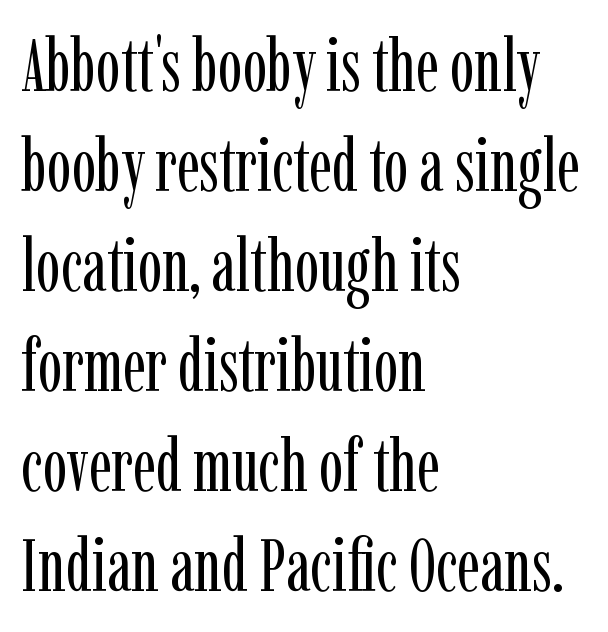
{"serif": "yes", "italic": "no", "bold": "no", "weight": "regular", "width": "condensed", "stroke_contrast": "low", "x_height": "medium", "monospaced": "no", "underline": "no", "align": "left", "line_spacing": "normal", "line_spacing_ratio": 1.37, "letter_spacing": "normal", "letter_spacing_em": 0.0, "glyph_px": 73}
